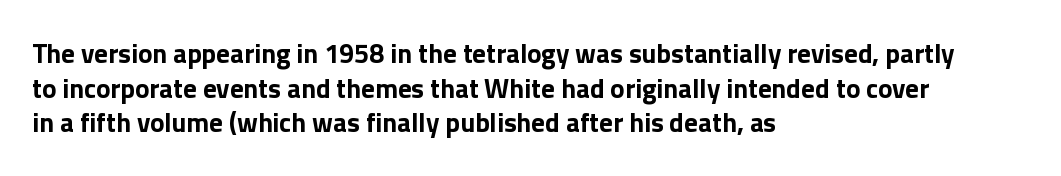
Q: Is the text bold? A: Yes.
Q: Is the text italic (slanted)? A: No, it is upright.
Q: Is the text underlined? A: No.
Q: How is the paragraph aligned? A: Left-aligned.
Q: Is the spacing between letters normal or unusually wide? A: Normal.
Q: Is the spacing between lines tight, normal or loose? A: Normal.
